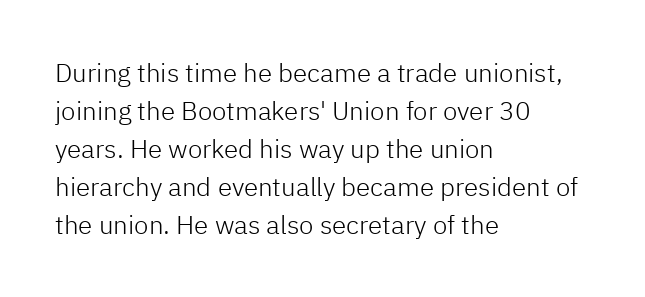
Visually the block forms a straight wall on the left and a jagged coastline on the right. Caption: standard tracking, unaltered. The type sits square on the baseline with zero lean. Weight: not bold — regular or lighter.
